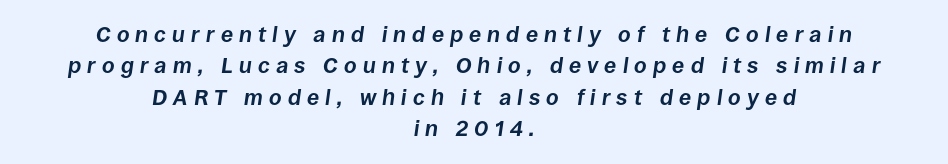
A bare baseline throughout the passage. The rendering uses a moderate line-height, typical for paragraphs. Is the type slanted? Yes — the strokes lean at a clear angle. Each glyph is drawn with heavy, bold strokes. This rendering widens character spacing well past its baseline value.
